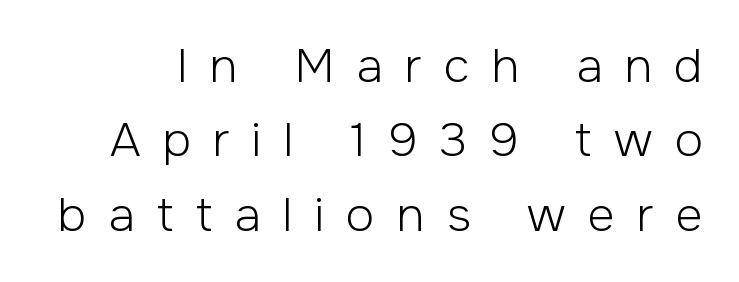
The image shows 47 px light sans-serif type, upright; set normal line spacing (1.58x), unusually wide letter spacing (+0.47 em), not underlined; low stroke contrast and a medium x-height.
